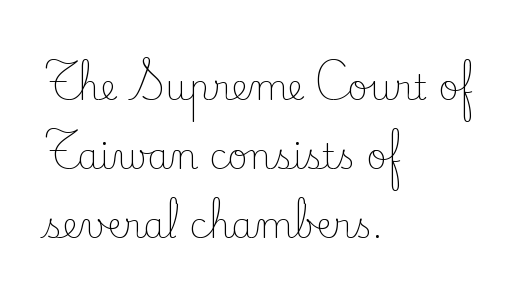
Q: Is the text bold? A: No.
Q: Is the text italic (slanted)? A: No, it is upright.
Q: Is the typeface a serif or a sans-serif typeface? A: Serif.
Q: Is the text underlined? A: No.
Q: How is the paragraph aligned? A: Left-aligned.
Q: Is the spacing between letters normal or unusually wide? A: Normal.
Q: Is the spacing between lines tight, normal or loose? A: Loose.
Q: Width (condensed, normal, or wide)? A: Normal.
Q: Stroke contrast? A: Low.
Q: x-height? A: Small.
Q: Monospaced? A: No.
